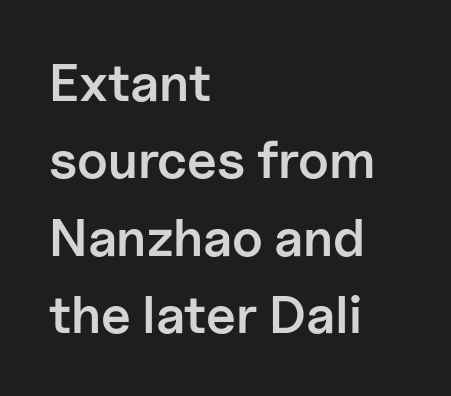
{"serif": "no", "italic": "no", "bold": "semi", "weight": "semibold", "width": "normal", "stroke_contrast": "low", "x_height": "medium", "monospaced": "no", "underline": "no", "align": "left", "line_spacing": "normal", "line_spacing_ratio": 1.46, "letter_spacing": "normal", "letter_spacing_em": 0.0, "glyph_px": 53}
